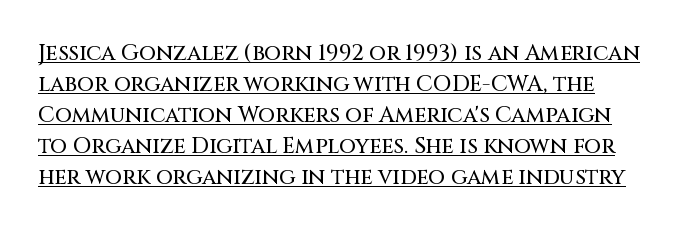
The image shows 22 px text type, upright; set normal line spacing (1.41x), normal letter spacing, underlined.
